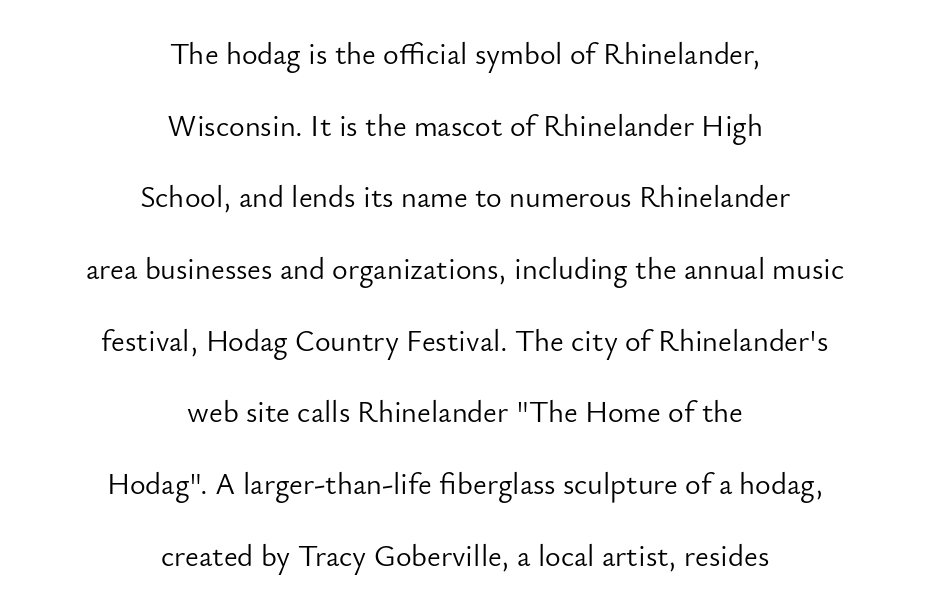
The image shows 30 px light sans-serif type, upright; set centered, loose line spacing (2.39x), normal letter spacing, not underlined; low stroke contrast and a small x-height.
